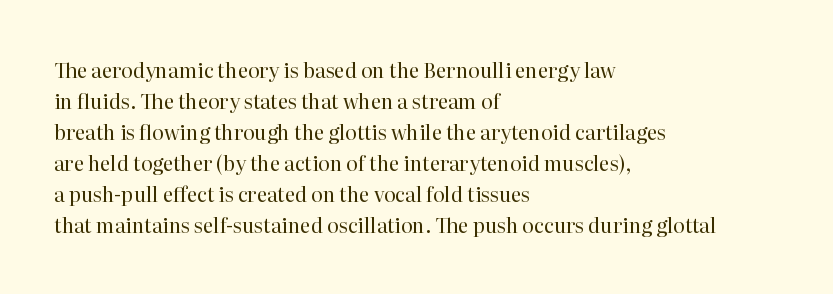
{"italic": "no", "bold": "no", "underline": "no", "align": "left", "line_spacing": "normal", "line_spacing_ratio": 1.55, "letter_spacing": "normal", "letter_spacing_em": 0.0, "glyph_px": 20}
